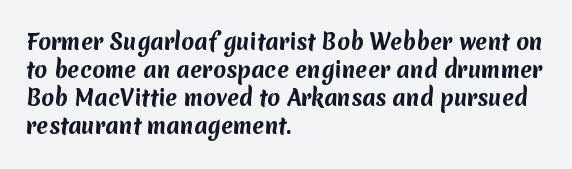
{"bold": "yes", "underline": "no", "align": "left", "line_spacing": "normal", "line_spacing_ratio": 1.34, "letter_spacing": "normal", "letter_spacing_em": 0.0, "glyph_px": 21}
